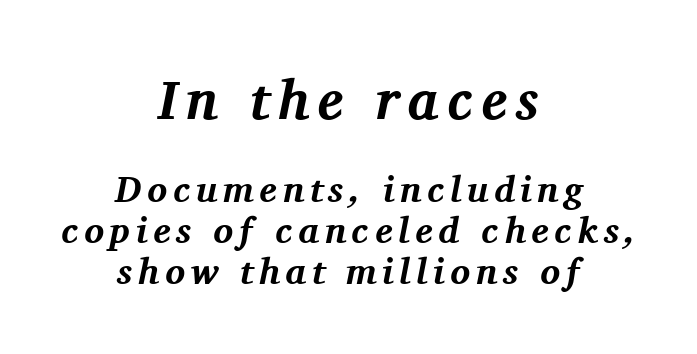
Horizontal bands of white between lines are thin slivers. Unlike a clean sans, this face finishes its strokes with serifs. The face used here is proportionally spaced, like ordinary book or web type. The lines in this sample share a center point and differ in where they start and stop. Type without underlining.
